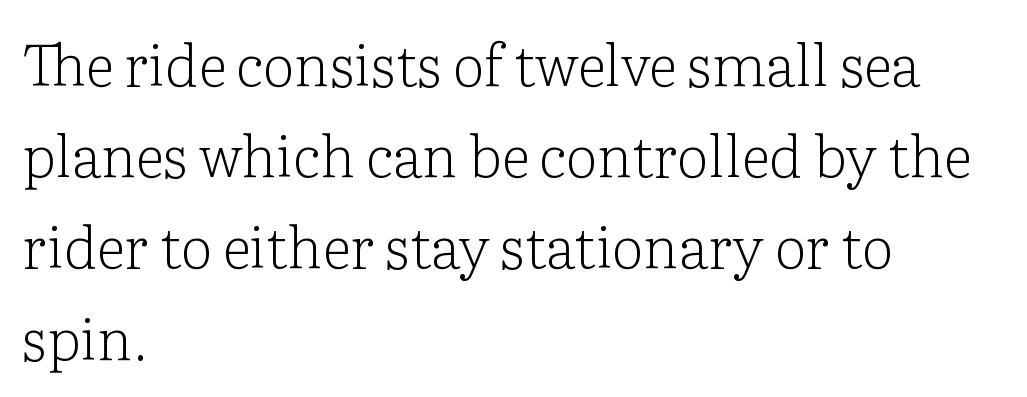
{"serif": "yes", "italic": "no", "bold": "no", "weight": "light", "width": "normal", "stroke_contrast": "low", "x_height": "medium", "monospaced": "no", "underline": "no", "align": "left", "line_spacing": "normal", "line_spacing_ratio": 1.6, "letter_spacing": "normal", "letter_spacing_em": 0.0, "glyph_px": 57}
